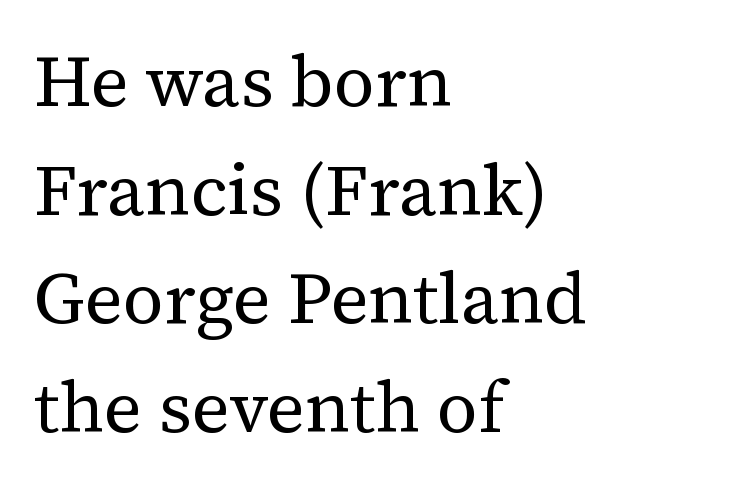
Line spacing here is normal. Characters remain perfectly vertical along every line. The characters are drawn with everyday or finer stroke widths. Is the letter spacing exaggerated? No — it looks like the ordinary default. Honestly, there is no underline to notice here at all. These lines are rendered in a variable-pitch font.
